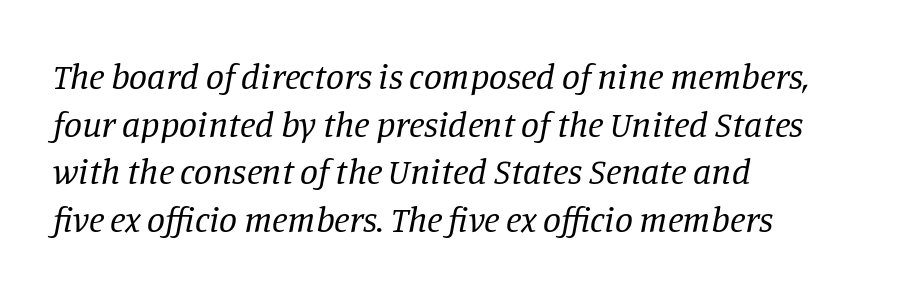
Q: Is the text bold? A: No.
Q: Is the text italic (slanted)? A: Yes, it leans right by about 11 degrees.
Q: Is the typeface a serif or a sans-serif typeface? A: Serif.
Q: Is the text underlined? A: No.
Q: How is the paragraph aligned? A: Left-aligned.
Q: Is the spacing between letters normal or unusually wide? A: Normal.
Q: Is the spacing between lines tight, normal or loose? A: Normal.
Q: Width (condensed, normal, or wide)? A: Normal.
Q: Stroke contrast? A: Low.
Q: x-height? A: Large.
Q: Monospaced? A: No.
